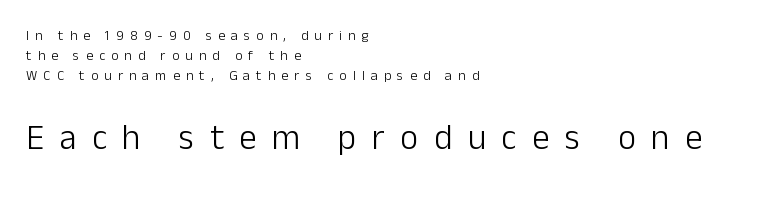
{"serif": "no", "italic": "no", "bold": "no", "weight": "light", "width": "normal", "stroke_contrast": "low", "x_height": "medium", "monospaced": "no", "underline": "no", "align": "left", "line_spacing": "normal", "line_spacing_ratio": 1.43, "letter_spacing": "wide", "letter_spacing_em": 0.44, "larger_block": "second", "size_ratio": 2.5, "glyph_px": 35}
